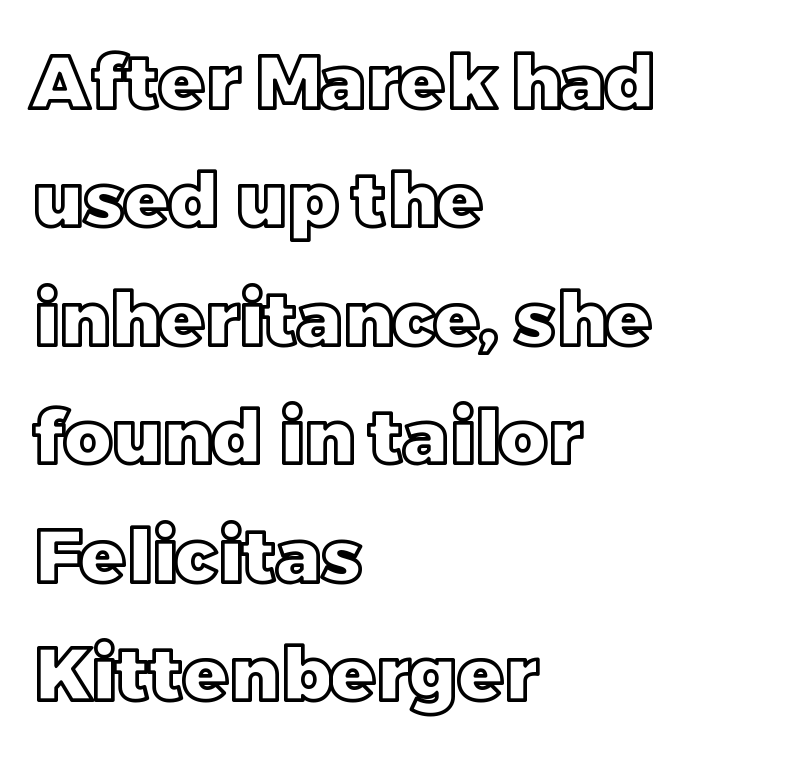
Q: Is the text italic (slanted)? A: No, it is upright.
Q: Is the text underlined? A: No.
Q: How is the paragraph aligned? A: Left-aligned.
Q: Is the spacing between letters normal or unusually wide? A: Normal.
Q: Is the spacing between lines tight, normal or loose? A: Normal.
Q: Width (condensed, normal, or wide)? A: Normal.
Q: x-height? A: Large.
Q: Monospaced? A: No.
